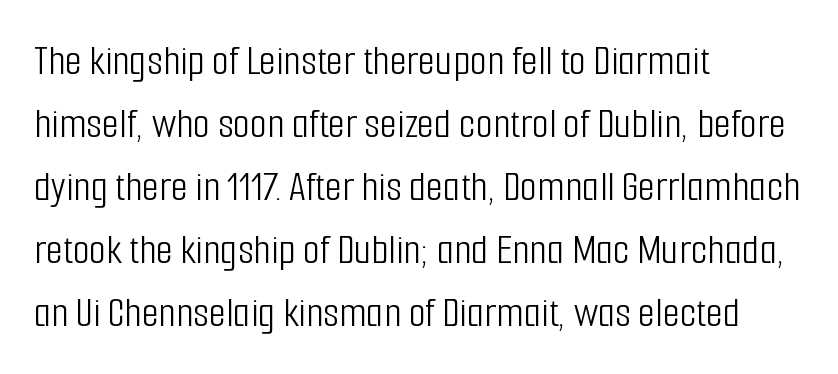
Q: Is the text bold? A: No.
Q: Is the text italic (slanted)? A: No, it is upright.
Q: Is the typeface a serif or a sans-serif typeface? A: Sans-serif.
Q: Is the text underlined? A: No.
Q: How is the paragraph aligned? A: Left-aligned.
Q: Is the spacing between letters normal or unusually wide? A: Normal.
Q: Is the spacing between lines tight, normal or loose? A: Normal.
Q: Width (condensed, normal, or wide)? A: Condensed.
Q: Stroke contrast? A: Low.
Q: x-height? A: Medium.
Q: Monospaced? A: No.
